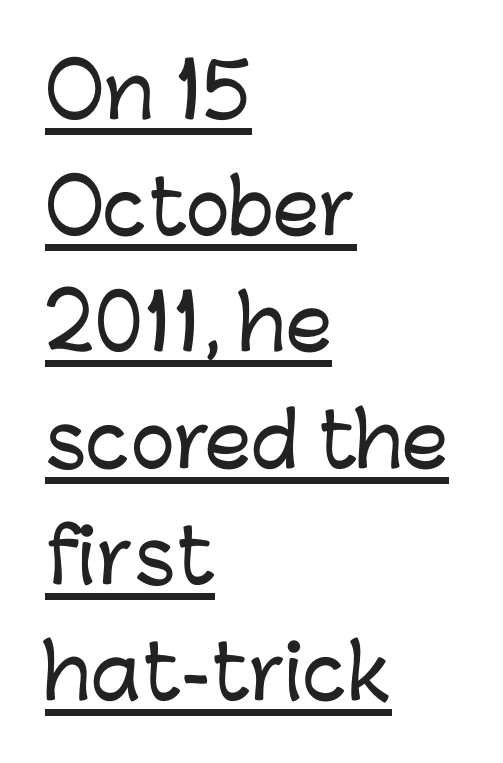
The image shows 74 px sans-serif type, upright; set left-aligned, normal line spacing (1.57x), normal letter spacing, underlined; low stroke contrast and a medium x-height.
